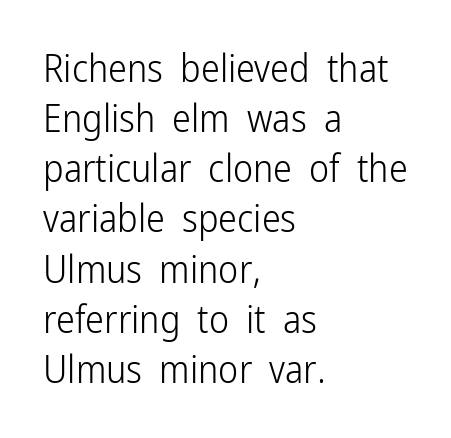
The image shows 38 px light, condensed sans-serif type, upright; set left-aligned, normal line spacing (1.32x), normal letter spacing, not underlined; low stroke contrast and a medium x-height.
